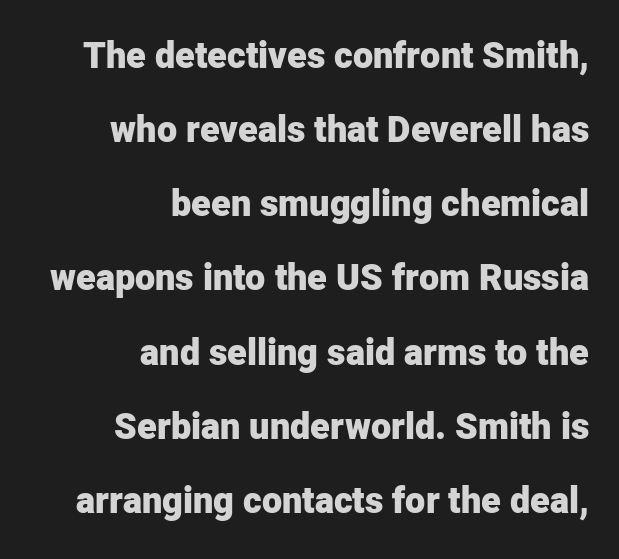
{"serif": "no", "italic": "no", "bold": "yes", "weight": "heavy", "width": "normal", "stroke_contrast": "low", "x_height": "medium", "monospaced": "no", "underline": "no", "align": "right", "line_spacing": "loose", "line_spacing_ratio": 2.06, "letter_spacing": "normal", "letter_spacing_em": 0.0, "glyph_px": 36}
